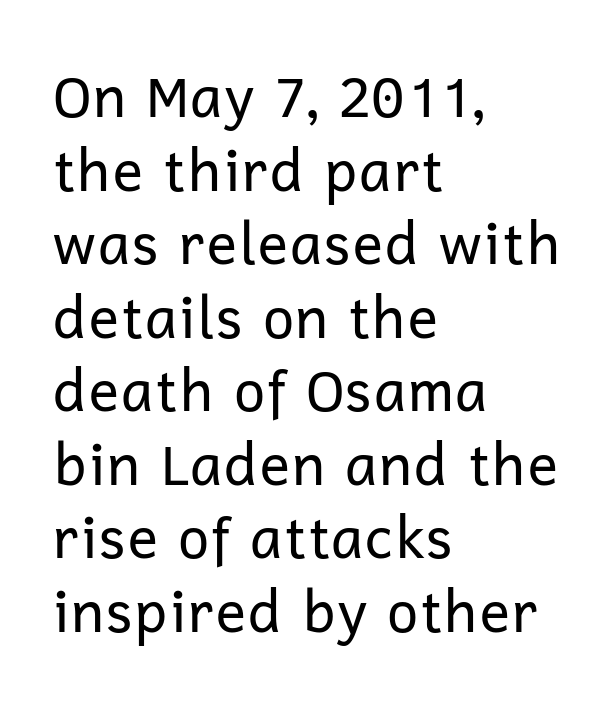
The rendering uses natural spacing where letterforms have individual widths. These lines are composed in type without serifs. Visually the block forms a straight wall on the left and a jagged coastline on the right. These glyphs show unthickened strokes, regular width or finer. There is no visible air inserted between adjacent glyphs. Students, observe: this is what conventionally led text looks like.
